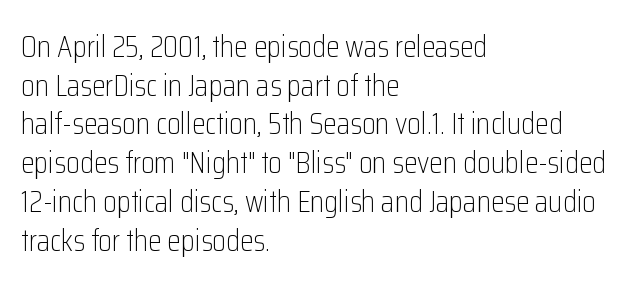
{"serif": "no", "italic": "no", "bold": "no", "weight": "light", "width": "condensed", "stroke_contrast": "low", "x_height": "medium", "monospaced": "no", "underline": "no", "align": "left", "line_spacing": "normal", "line_spacing_ratio": 1.25, "letter_spacing": "normal", "letter_spacing_em": 0.0, "glyph_px": 31}
